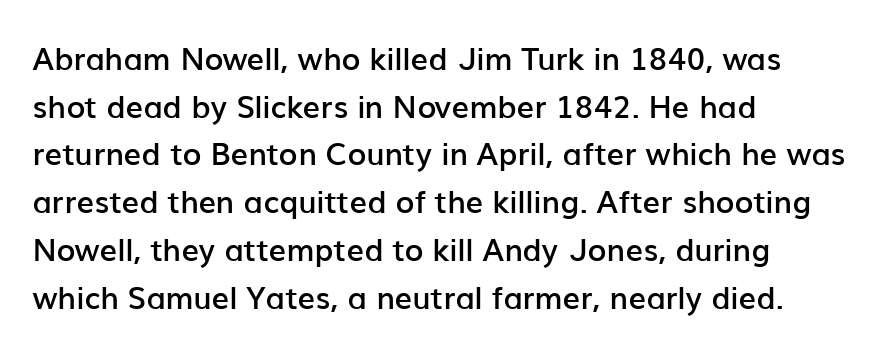
The image shows 31 px semibold sans-serif type, upright; set left-aligned, normal line spacing (1.54x), normal letter spacing, not underlined; low stroke contrast and a medium x-height.
